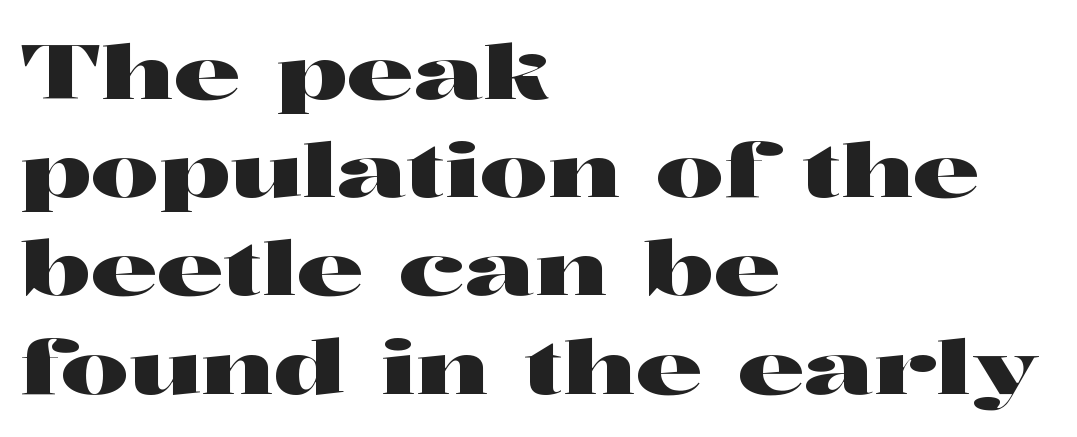
Underline: absent. This sample is left-justified, so line endings fall wherever the words run out. The passage shown is typeset with a serif family. In terms of leading, this rendering sits right in the middle.
